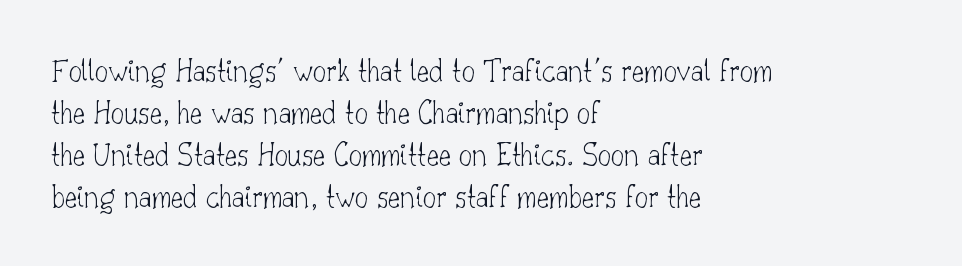
Q: Is the text bold? A: No.
Q: Is the text italic (slanted)? A: No, it is upright.
Q: Is the typeface a serif or a sans-serif typeface? A: Serif.
Q: Is the text underlined? A: No.
Q: How is the paragraph aligned? A: Left-aligned.
Q: Is the spacing between letters normal or unusually wide? A: Normal.
Q: Is the spacing between lines tight, normal or loose? A: Normal.
Q: Width (condensed, normal, or wide)? A: Normal.
Q: Stroke contrast? A: Low.
Q: x-height? A: Small.
Q: Monospaced? A: No.
